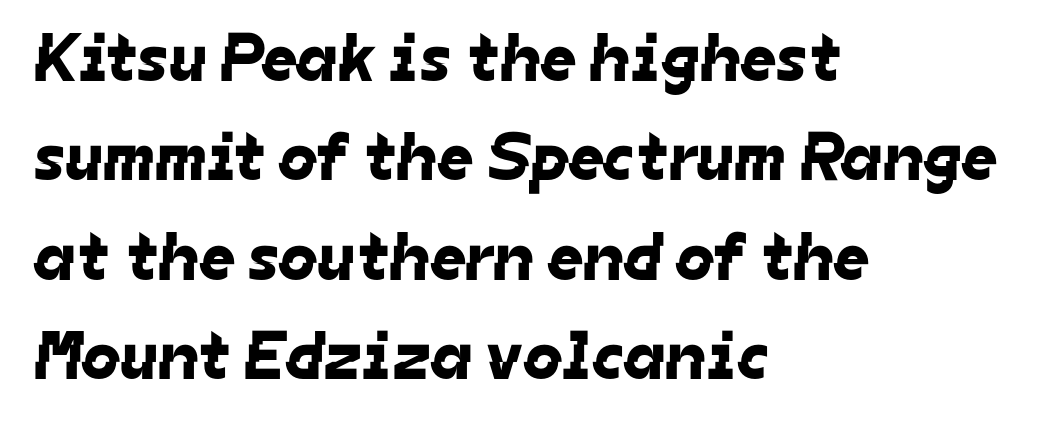
Q: Is the typeface a serif or a sans-serif typeface? A: Sans-serif.
Q: Is the text underlined? A: No.
Q: How is the paragraph aligned? A: Left-aligned.
Q: Is the spacing between letters normal or unusually wide? A: Normal.
Q: Is the spacing between lines tight, normal or loose? A: Normal.
Q: Width (condensed, normal, or wide)? A: Normal.
Q: Stroke contrast? A: Low.
Q: x-height? A: Medium.
Q: Monospaced? A: No.
